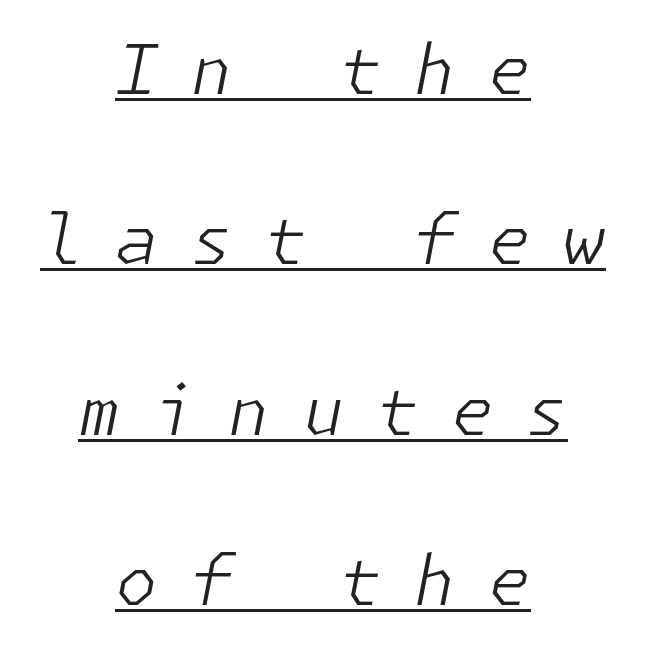
Which margin do the lines hug? Neither — every line sits in the middle. Designer's note — italics engaged. Vertically, the passage feels expansive, rows floating well apart. What stands out about the letter spacing? Its width — letters are far apart. A continuous stroke trails under the words, as in a hyperlink.
